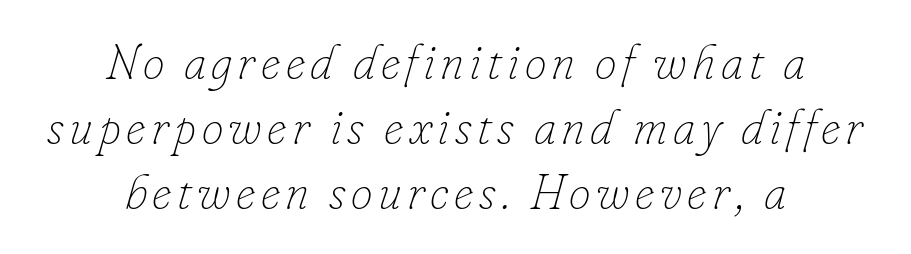
{"italic": "yes", "lean": "right", "slant_degrees": 16, "bold": "no", "weight": "thin", "width": "normal", "stroke_contrast": "low", "x_height": "small", "monospaced": "no", "underline": "no", "align": "center", "line_spacing": "normal", "line_spacing_ratio": 1.33, "glyph_px": 49}
